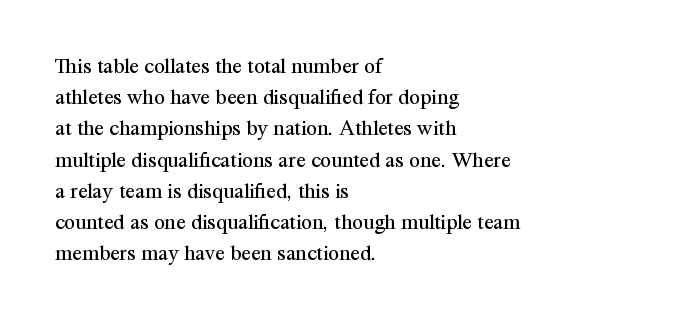
The image shows 22 px text type, upright; set left-aligned, normal line spacing (1.42x), normal letter spacing, not underlined.
